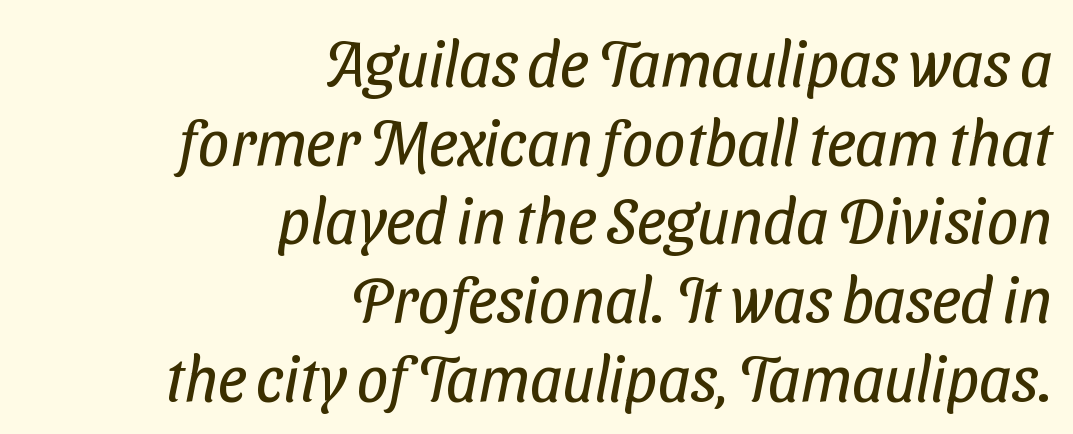
The image shows 63 px regular-weight, condensed sans-serif type; set right-aligned, normal line spacing (1.25x), normal letter spacing, not underlined; low stroke contrast and a medium x-height.
